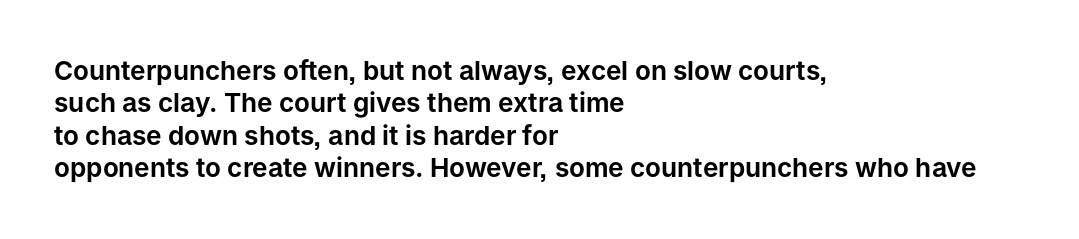
Q: Is the text italic (slanted)? A: No, it is upright.
Q: Is the text underlined? A: No.
Q: How is the paragraph aligned? A: Left-aligned.
Q: Is the spacing between letters normal or unusually wide? A: Normal.
Q: Is the spacing between lines tight, normal or loose? A: Normal.
